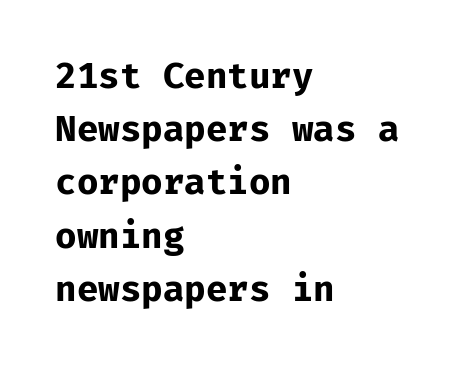
How would I describe the line gaps? Plain and ordinary. The passage shown has conventional tracking throughout. Every stem runs plumb, perpendicular to the baseline. The passage shown is typeset with a sans-serif family. The letters are bold, with thick, heavy strokes.
